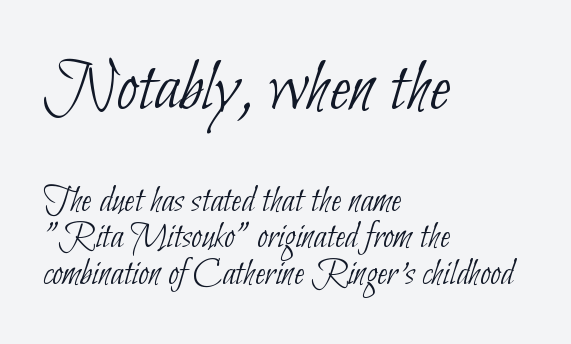
The compositor pushed each line to the left boundary. Does the type have serifs? No, each stem ends abruptly. Is this a heavy cut? Hardly; it is regular or lighter. Successive baselines arrive quickly, one right under another.
